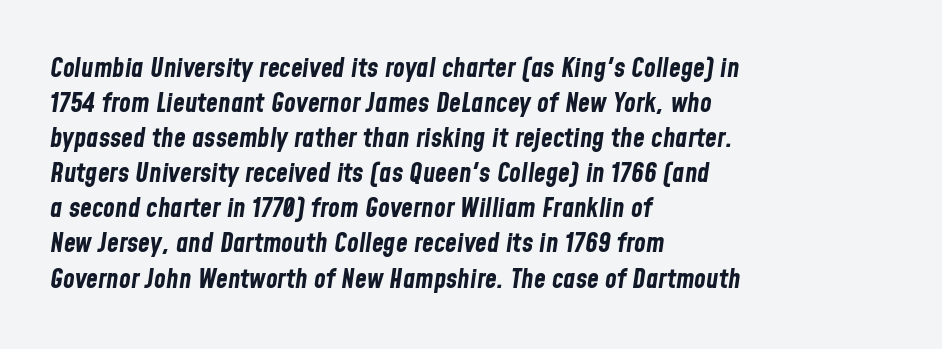
Q: Is the text bold? A: Yes.
Q: Is the text italic (slanted)? A: Yes, it leans right by about 8 degrees.
Q: Is the text underlined? A: No.
Q: How is the paragraph aligned? A: Left-aligned.
Q: Is the spacing between letters normal or unusually wide? A: Normal.
Q: Is the spacing between lines tight, normal or loose? A: Normal.
